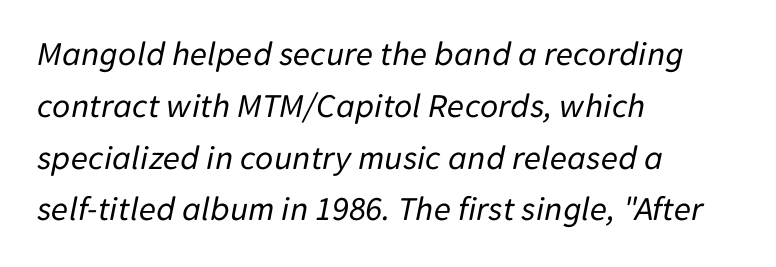
The face used here is rendered with its standard letterfit. The face used here is proportionally spaced, like ordinary book or web type. A classic flush-left, rag-right setting is used for this passage. The passage shown is not underscored anywhere.
